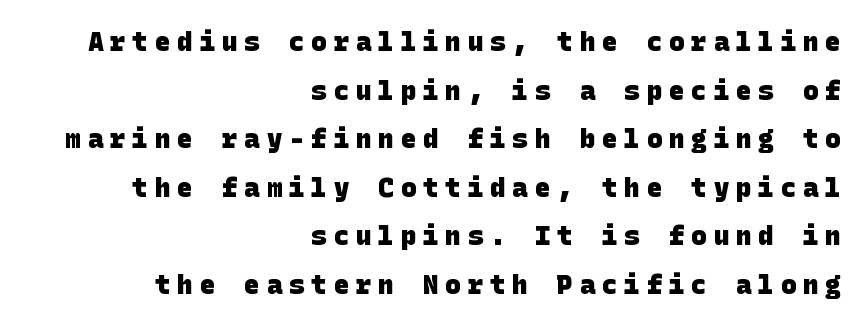
The image shows 26 px bold type; set right-aligned, line spacing 1.87x, unusually wide letter spacing (+0.26 em), not underlined.
